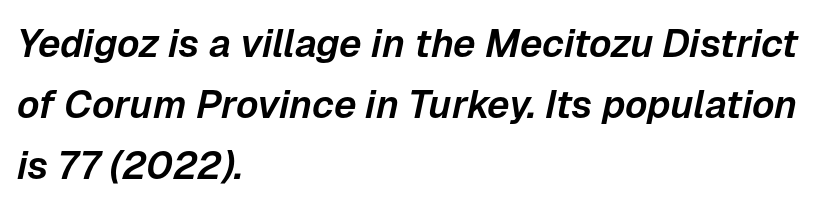
The image shows 39 px text type, italic (leaning right); set left-aligned, normal line spacing (1.57x), normal letter spacing, not underlined; low stroke contrast and a medium x-height.
